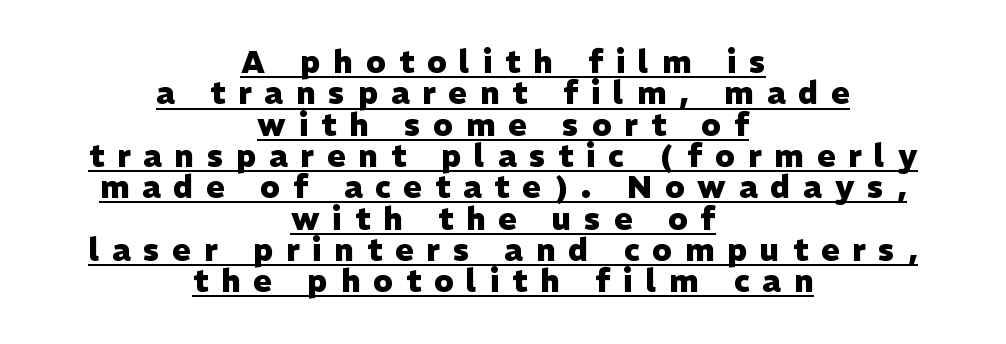
{"serif": "no", "italic": "no", "bold": "yes", "weight": "heavy", "width": "normal", "stroke_contrast": "low", "x_height": "medium", "monospaced": "no", "underline": "yes", "align": "center", "line_spacing": "tight", "line_spacing_ratio": 1.01, "letter_spacing": "wide", "letter_spacing_em": 0.42, "glyph_px": 31}
